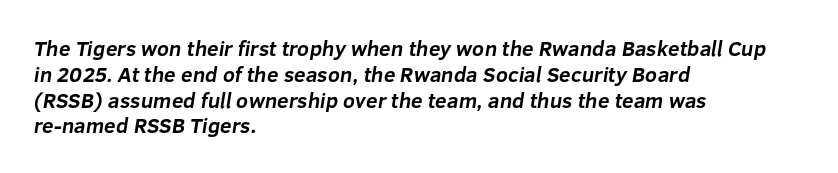
The paragraph has a hard left edge and a soft right edge. This sample uses plain, unmodified letter spacing. Quick note: underline off. Strong, thick strokes mark this as bold type.
